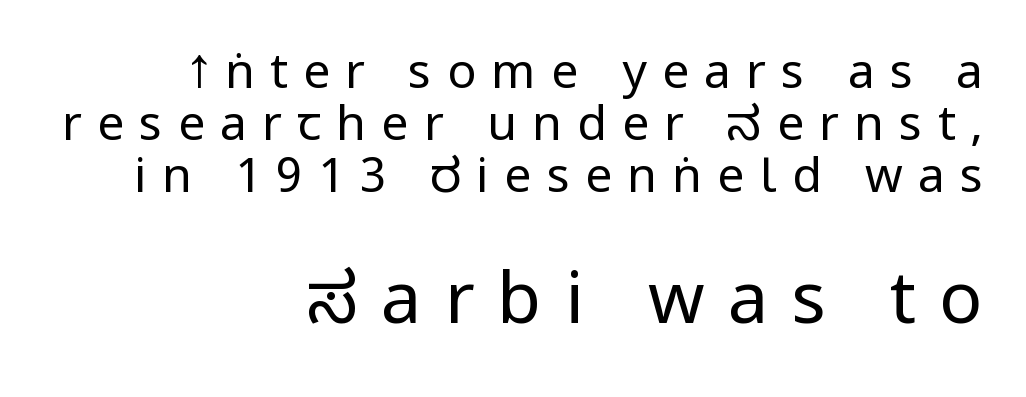
Q: Is the text bold? A: No.
Q: Is the text italic (slanted)? A: No, it is upright.
Q: Is the typeface a serif or a sans-serif typeface? A: Sans-serif.
Q: Is the text underlined? A: No.
Q: How is the paragraph aligned? A: Right-aligned.
Q: Is the spacing between letters normal or unusually wide? A: Unusually wide.
Q: Is the spacing between lines tight, normal or loose? A: Tight.
Q: Which block of text is set in a larger size, the first (top) or the second (bottom)? A: The second (bottom) one.
Q: Width (condensed, normal, or wide)? A: Condensed.
Q: Stroke contrast? A: Low.
